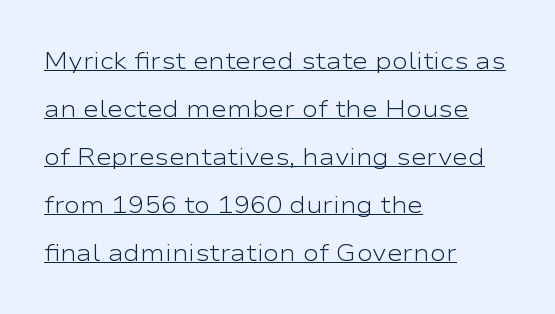
{"italic": "no", "bold": "no", "underline": "yes", "align": "left", "line_spacing": "loose", "line_spacing_ratio": 2.0, "letter_spacing": "normal", "letter_spacing_em": 0.0, "glyph_px": 24}
